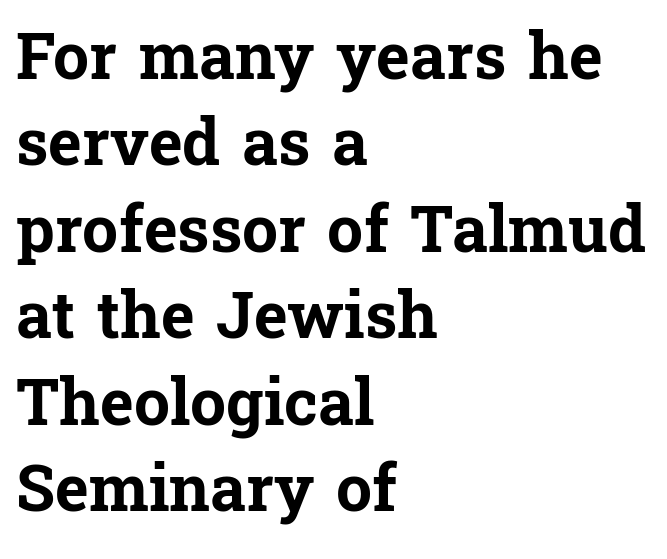
The passage shown is typed in a proportional face where columns would drift. Type without underlining. When letters stand straight like this, we call the style roman or upright. Is there much room between lines? A standard amount, neither cramped nor airy. Type style note: has serifs. These lines carry a lot of weight — the face is fully bold.
